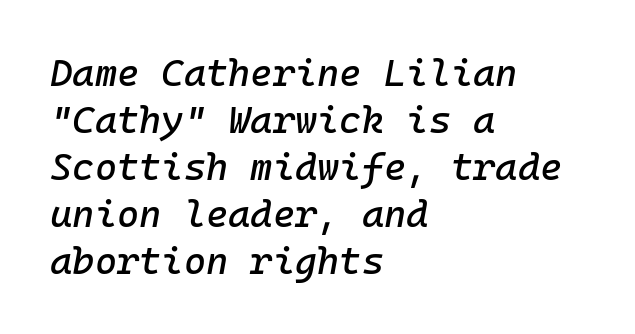
The image shows 38 px text type, italic (leaning right), monospaced; set left-aligned, line spacing 1.24x, normal letter spacing, not underlined; low stroke contrast and a medium x-height.
